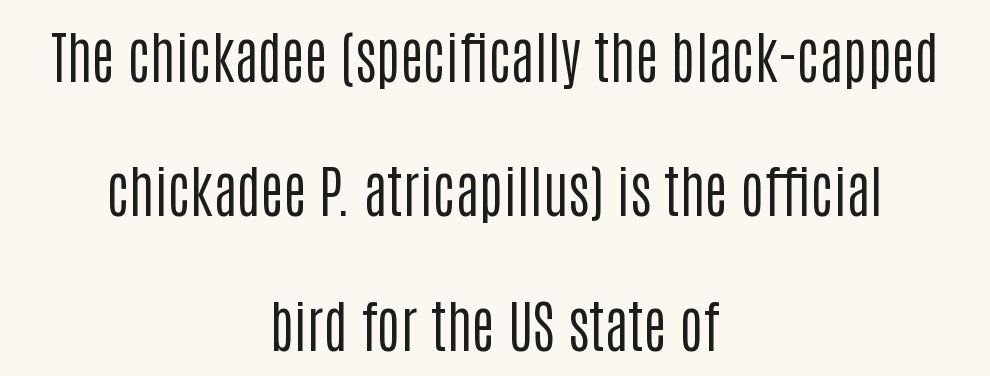
Q: Is the text bold? A: No.
Q: Is the text italic (slanted)? A: No, it is upright.
Q: Is the typeface a serif or a sans-serif typeface? A: Sans-serif.
Q: Is the text underlined? A: No.
Q: How is the paragraph aligned? A: Centered.
Q: Is the spacing between letters normal or unusually wide? A: Normal.
Q: Is the spacing between lines tight, normal or loose? A: Loose.
Q: Width (condensed, normal, or wide)? A: Condensed.
Q: Stroke contrast? A: Low.
Q: x-height? A: Large.
Q: Monospaced? A: No.
